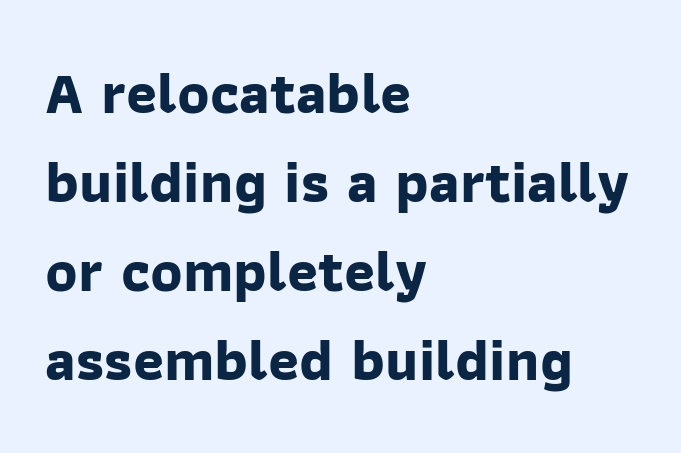
Nope, no serifs anywhere on these letters. Honestly, the row spacing looks completely unremarkable. Inter-character spacing is left at the font's built-in metrics. A typesetter would call this proportional, since set widths differ per character. Short and long lines alike share a common starting point at left. Nobody drew a line under any word here.
